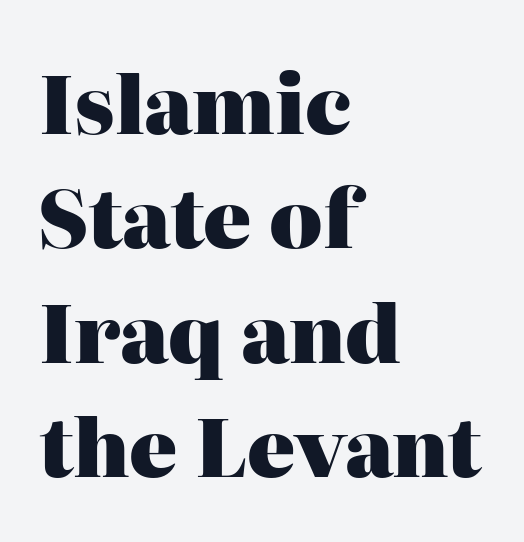
Line starts are locked; line ends wander. Students, this is bold: see how much ink each stroke carries. Is this a fixed-width face? No — the glyphs have proportional, varying widths. Letter spacing: default. Nope, not italic — everything's standing straight. Evenly set lines give the paragraph a standard silhouette.
